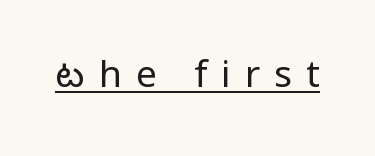
{"serif": "no", "italic": "no", "bold": "no", "weight": "regular", "width": "normal", "stroke_contrast": "low", "x_height": "medium", "monospaced": "no", "underline": "yes", "letter_spacing": "wide", "letter_spacing_em": 0.38, "glyph_px": 37}
